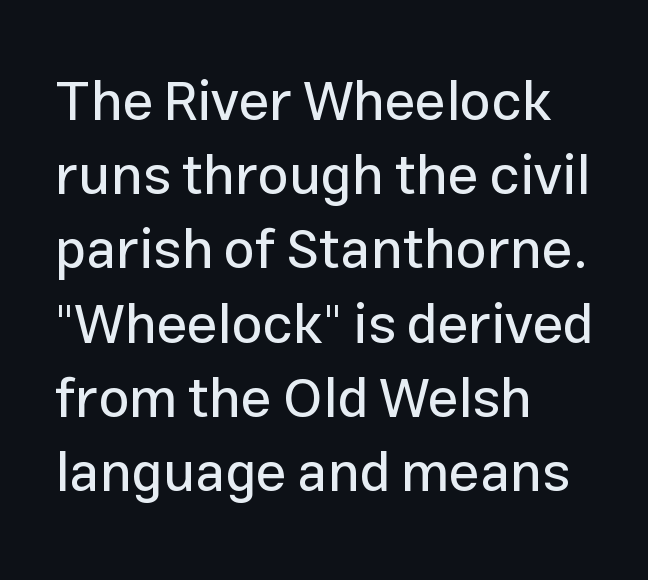
{"serif": "no", "italic": "no", "width": "normal", "stroke_contrast": "low", "x_height": "medium", "monospaced": "no", "underline": "no", "align": "left", "line_spacing": "normal", "line_spacing_ratio": 1.35, "letter_spacing": "normal", "letter_spacing_em": 0.0, "glyph_px": 55}
